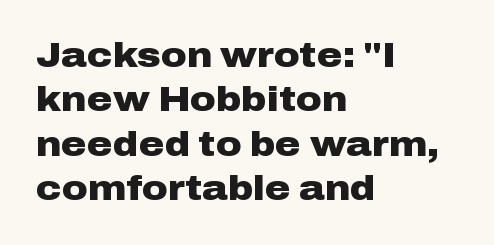
{"serif": "no", "italic": "no", "bold": "yes", "weight": "heavy", "width": "wide", "stroke_contrast": "low", "x_height": "medium", "monospaced": "no", "underline": "no", "align": "left", "line_spacing": "normal", "line_spacing_ratio": 1.27, "letter_spacing": "normal", "letter_spacing_em": 0.0, "glyph_px": 35}
